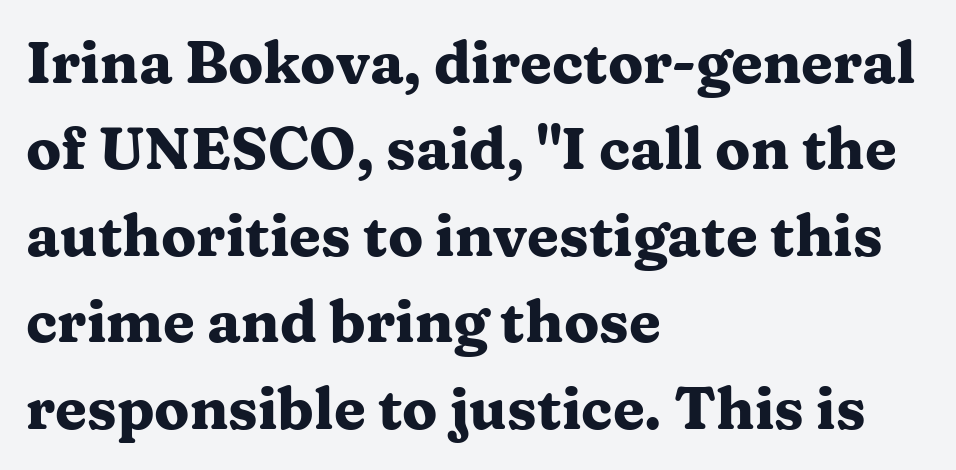
Varying glyph widths throughout — classic text-font behaviour. The letters sit at their default tracking, neither squeezed nor spread. Style check: upright. A bare baseline throughout the passage. What weight is shown? A full bold with thick strokes. The text was rendered using a seriffed face with decorative stroke endings.
